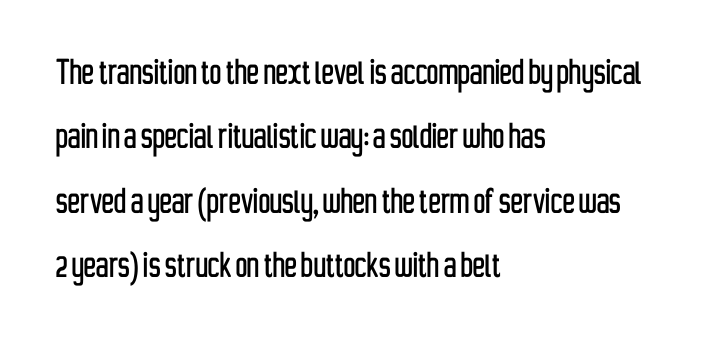
{"serif": "no", "italic": "no", "width": "condensed", "stroke_contrast": "low", "x_height": "medium", "monospaced": "no", "underline": "no", "align": "left", "line_spacing": "normal", "line_spacing_ratio": 1.57, "letter_spacing": "normal", "letter_spacing_em": 0.0, "glyph_px": 41}
